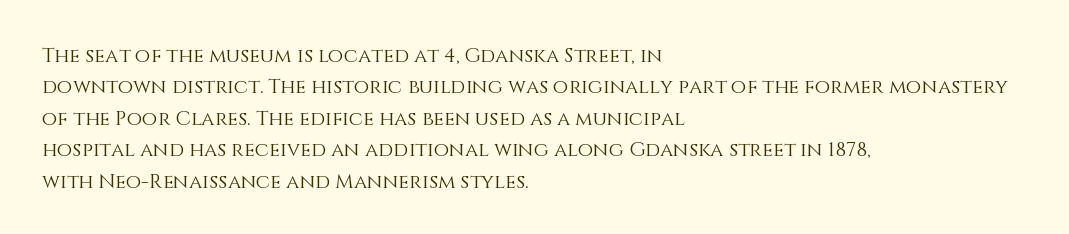
The image shows 20 px text type, upright; set left-aligned, normal line spacing (1.57x), normal letter spacing, not underlined.
